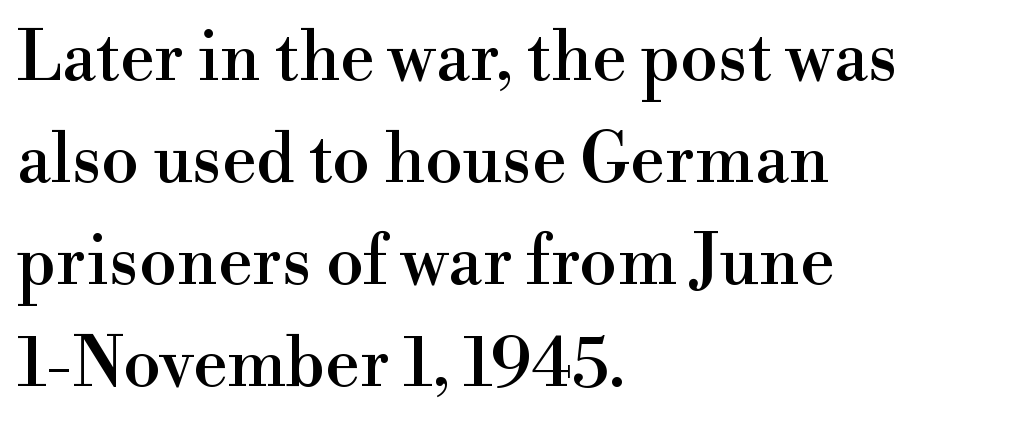
The text block is weighted toward the left margin, trailing off unevenly rightward. Default kerning and tracking; the words read as compact shapes. The typeface chosen for these lines features serifs. Line spacing here is normal. Every stem runs plumb, perpendicular to the baseline. Any mark beneath the type? The region is blank.
